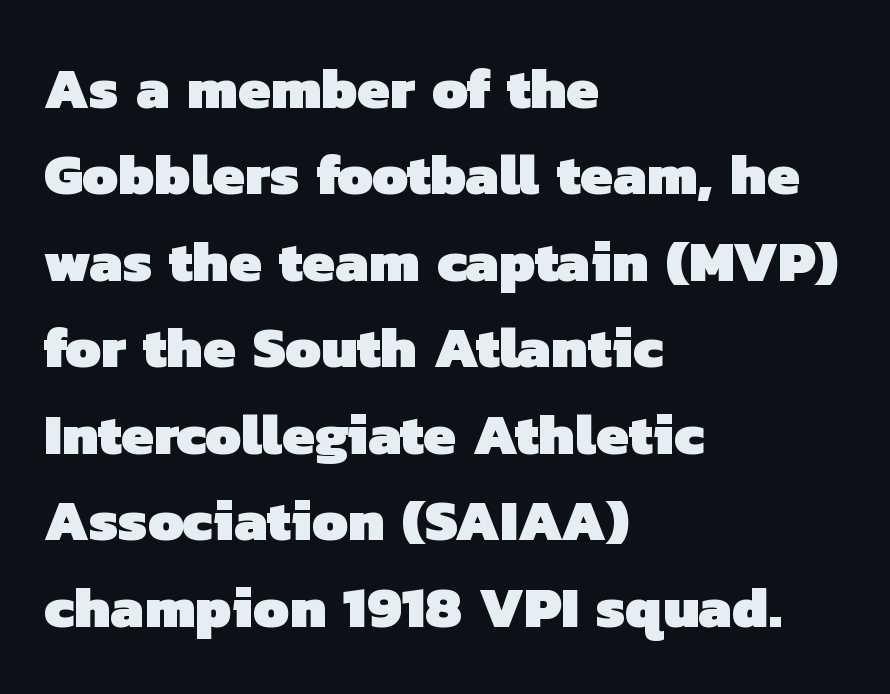
{"serif": "no", "bold": "yes", "weight": "heavy", "width": "normal", "stroke_contrast": "low", "x_height": "medium", "monospaced": "no", "underline": "no", "align": "left", "line_spacing": "normal", "line_spacing_ratio": 1.49, "letter_spacing": "normal", "letter_spacing_em": 0.0, "glyph_px": 58}
